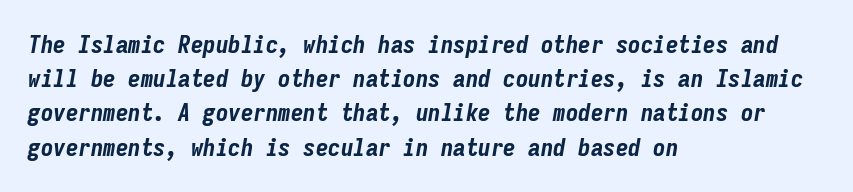
Q: Is the text bold? A: Yes.
Q: Is the text italic (slanted)? A: Yes, it leans right by about 9 degrees.
Q: Is the text underlined? A: No.
Q: How is the paragraph aligned? A: Left-aligned.
Q: Is the spacing between letters normal or unusually wide? A: Normal.
Q: Is the spacing between lines tight, normal or loose? A: Normal.
